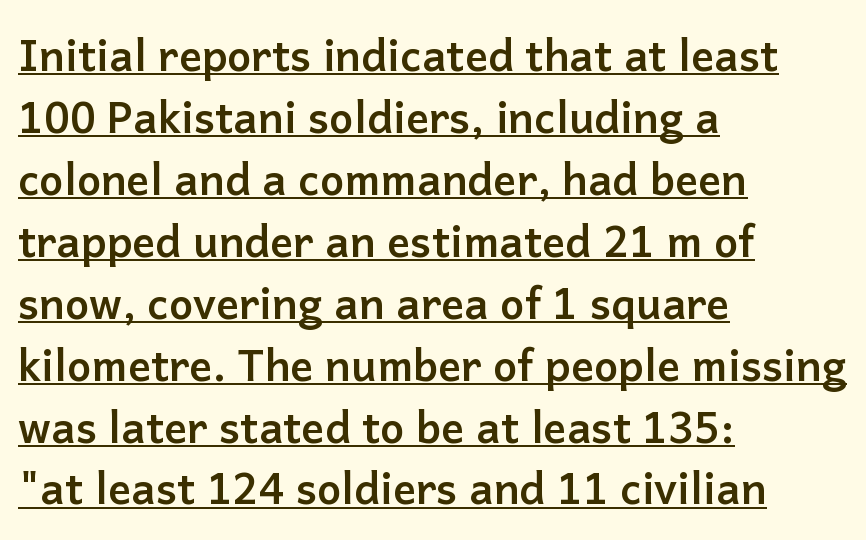
The rows are spaced the way most documents space them. The rendering shows plain stroke endings on the letterforms — a sans-serif design. Heft: maximum for text — a bold. These lines were composed using upright roman letters.
